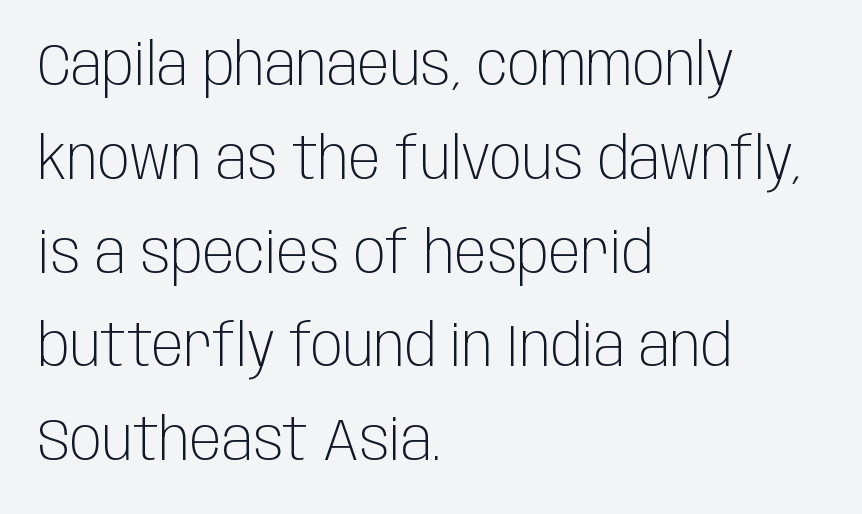
The image shows 59 px light, condensed sans-serif type, upright; set left-aligned, normal line spacing (1.59x), normal letter spacing, not underlined; low stroke contrast and a large x-height.
